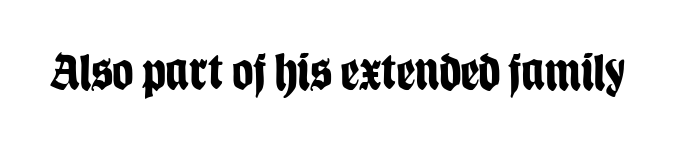
The image shows 53 px bold, condensed sans-serif type, upright; set normal letter spacing, not underlined; low stroke contrast and a large x-height.
